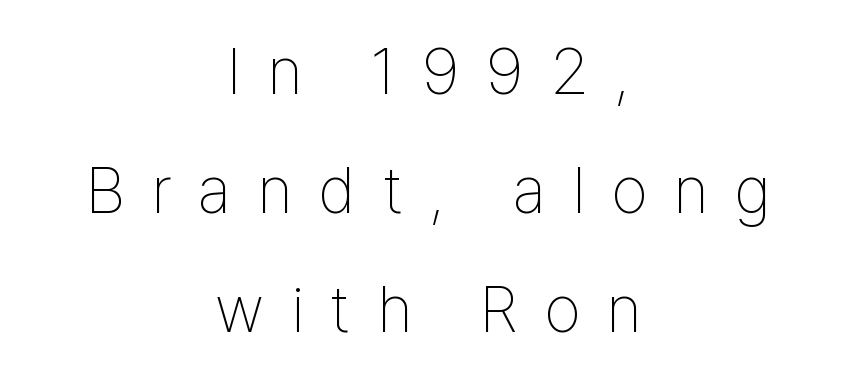
Q: Is the text bold? A: No.
Q: Is the text italic (slanted)? A: No, it is upright.
Q: Is the typeface a serif or a sans-serif typeface? A: Sans-serif.
Q: Is the text underlined? A: No.
Q: How is the paragraph aligned? A: Centered.
Q: Is the spacing between letters normal or unusually wide? A: Unusually wide.
Q: Width (condensed, normal, or wide)? A: Condensed.
Q: Stroke contrast? A: Low.
Q: x-height? A: Medium.
Q: Monospaced? A: No.
